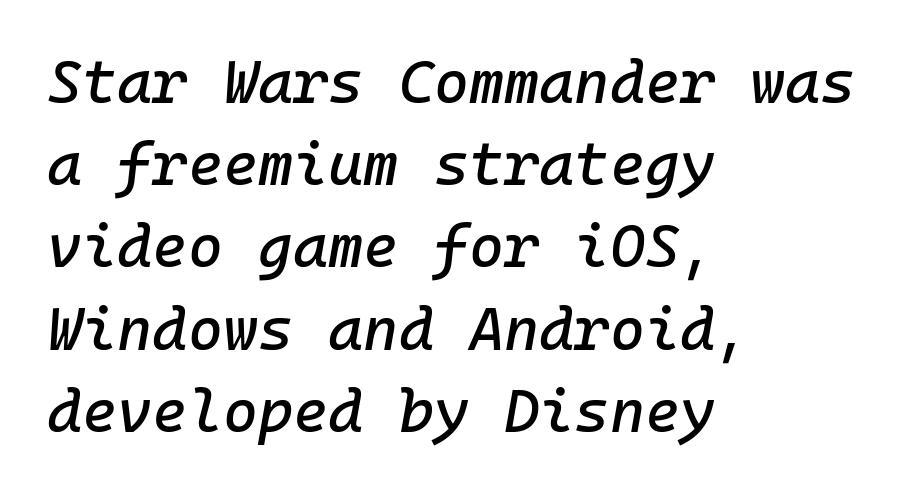
Q: Is the text italic (slanted)? A: Yes, it leans right by about 10 degrees.
Q: Is the text underlined? A: No.
Q: How is the paragraph aligned? A: Left-aligned.
Q: Is the spacing between letters normal or unusually wide? A: Normal.
Q: Is the spacing between lines tight, normal or loose? A: Normal.
Q: Width (condensed, normal, or wide)? A: Normal.
Q: Stroke contrast? A: Low.
Q: x-height? A: Medium.
Q: Monospaced? A: Yes.
